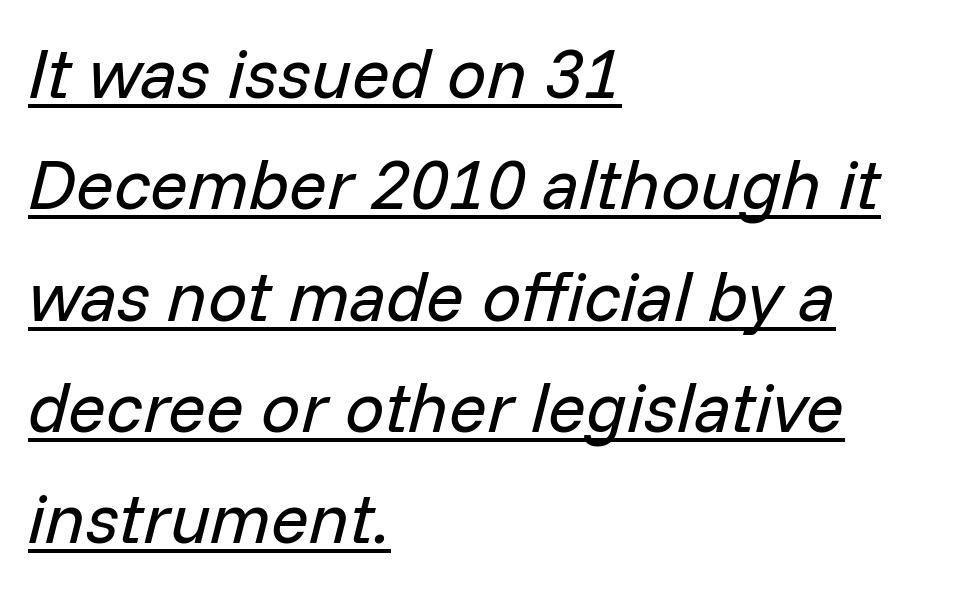
Counters stay open thanks to moderate or lighter strokes. Slant detected: the letters are inclined. The tracking reads as untouched default to a designer's eye. Each letter keeps its own natural width here, so spacing adapts to shape. Regarding leading, the lines here are spaced in the standard way. Beneath each row of characters lies a ruled line.
